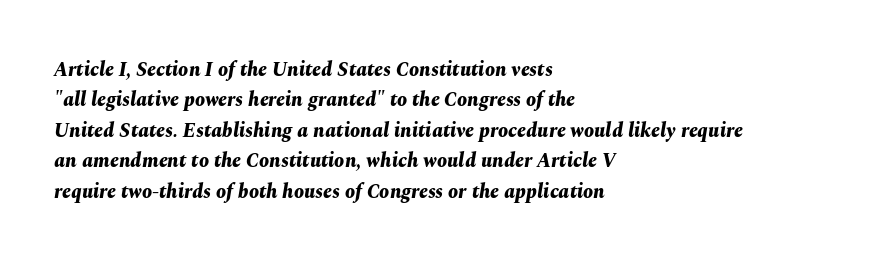
Is the type slanted? Yes — the strokes lean at a clear angle. Rule under the text: the space is simply empty. Notice how descenders clear the ascenders below comfortably — that's standard leading. Every row of glyphs begins at an identical x-position on the left. The glyphs have the mass of a bold cut. The gaps between neighbouring characters are ordinary and unremarkable.
